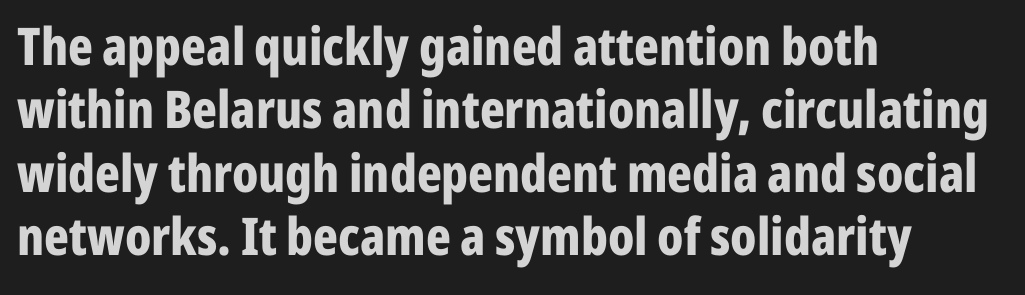
The image shows 52 px bold, condensed sans-serif type, upright; set left-aligned, line spacing 1.22x, normal letter spacing, not underlined; low stroke contrast and a medium x-height.
